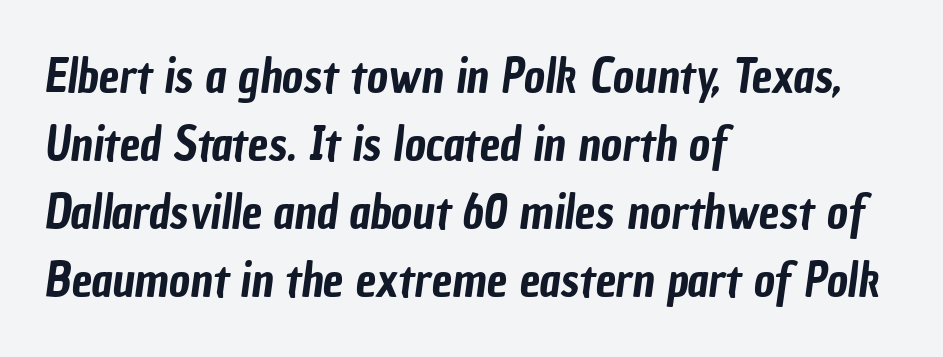
Line starts are locked; line ends wander. What's the leading like? Ordinary, nothing unusual. There is no visible air inserted between adjacent glyphs. The rendering uses natural spacing where letterforms have individual widths. Decoration check: the copy has no underline. Nothing sits at the stroke ends, so this counts as sans-serif.
